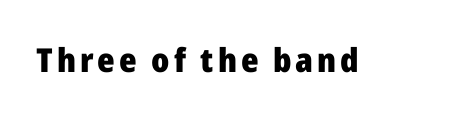
The font's upright variant was chosen for this text. Unlike a traditional serif, this face leaves its strokes unadorned. Varying glyph widths throughout — classic text-font behaviour. Each glyph is drawn with heavy, bold strokes. The passage shown is not underscored anywhere.
